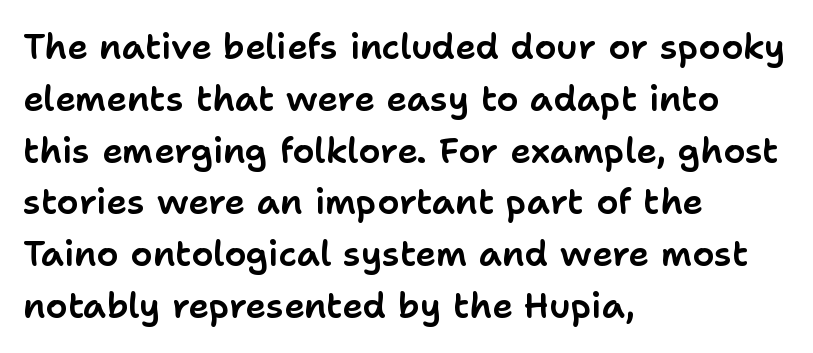
The image shows 35 px sans-serif type, upright; set left-aligned, normal line spacing (1.48x), normal letter spacing, not underlined; low stroke contrast and a medium x-height.
